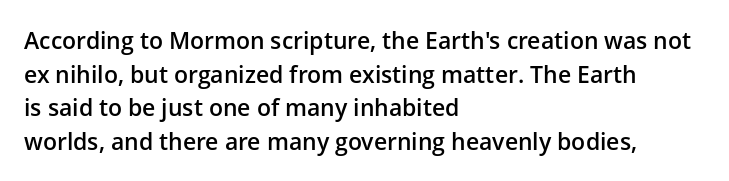
{"italic": "no", "bold": "semi", "underline": "no", "align": "left", "line_spacing": "normal", "line_spacing_ratio": 1.46, "letter_spacing": "normal", "letter_spacing_em": 0.0, "glyph_px": 23}
